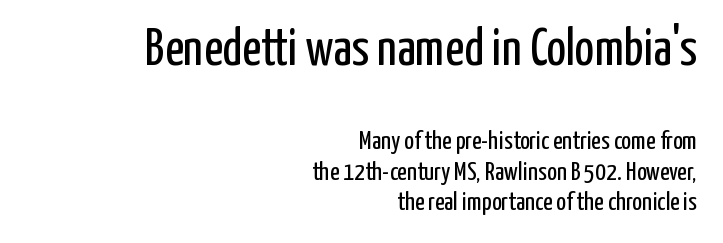
Q: Is the text bold? A: No.
Q: Is the text italic (slanted)? A: No, it is upright.
Q: Is the typeface a serif or a sans-serif typeface? A: Sans-serif.
Q: Is the text underlined? A: No.
Q: How is the paragraph aligned? A: Right-aligned.
Q: Is the spacing between letters normal or unusually wide? A: Normal.
Q: Which block of text is set in a larger size, the first (top) or the second (bottom)? A: The first (top) one.
Q: Width (condensed, normal, or wide)? A: Condensed.
Q: Stroke contrast? A: Low.
Q: x-height? A: Medium.
Q: Monospaced? A: No.
